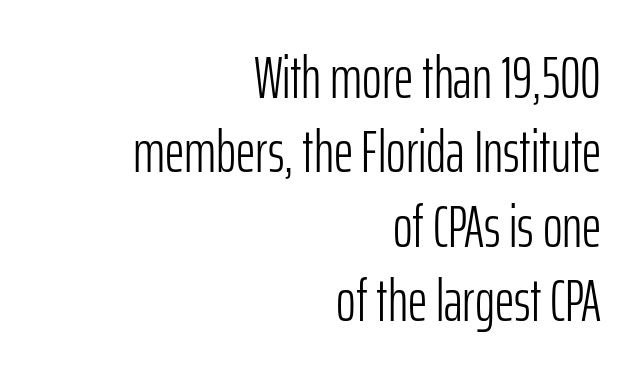
Where is the straight margin? On the right. Weight: in the light-to-regular range. Character widths vary here, with narrow letters taking less room than wide ones. This sample uses a sans-serif face.
